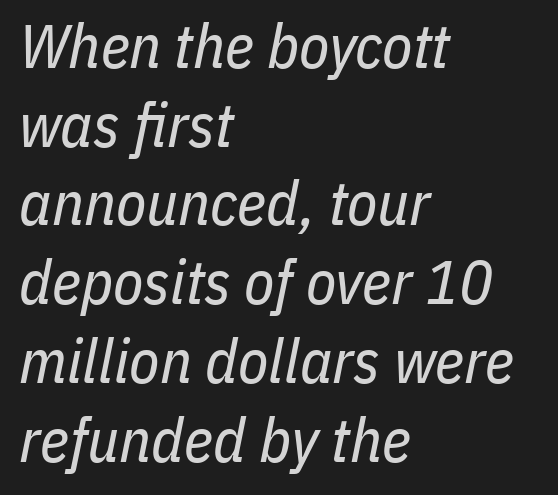
These lines stack with their left ends in a neat column. Unmarked baselines from the first word to the last. Looks like regular typesetting: each glyph gets only the width it needs. No letter is thick-stroked: the sample isn't bold. Rows of type keep a routine distance in the vertical direction.
